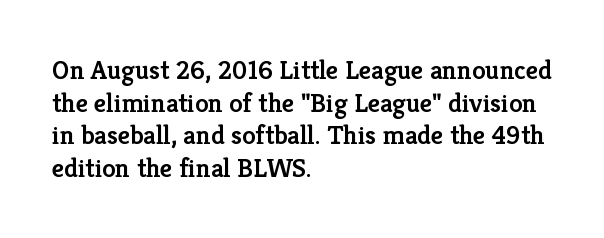
{"italic": "no", "bold": "semi", "underline": "no", "align": "left", "line_spacing_ratio": 1.21, "letter_spacing": "normal", "letter_spacing_em": 0.0, "glyph_px": 27}
